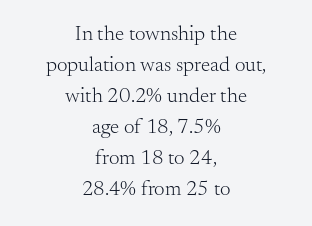
The image shows 21 px text type, upright; set centered, normal line spacing (1.48x), normal letter spacing, not underlined.
